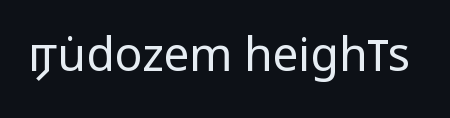
The image shows 46 px regular-weight, condensed sans-serif type, upright; set normal letter spacing, not underlined; low stroke contrast and a large x-height.
